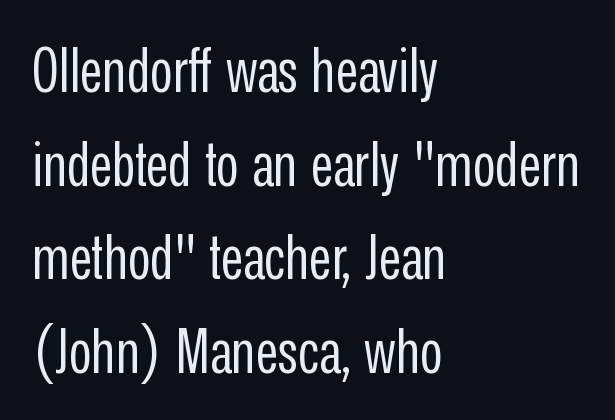
The image shows 62 px regular-weight, condensed sans-serif type, upright; set left-aligned, normal line spacing (1.51x), normal letter spacing, not underlined; low stroke contrast and a medium x-height.
